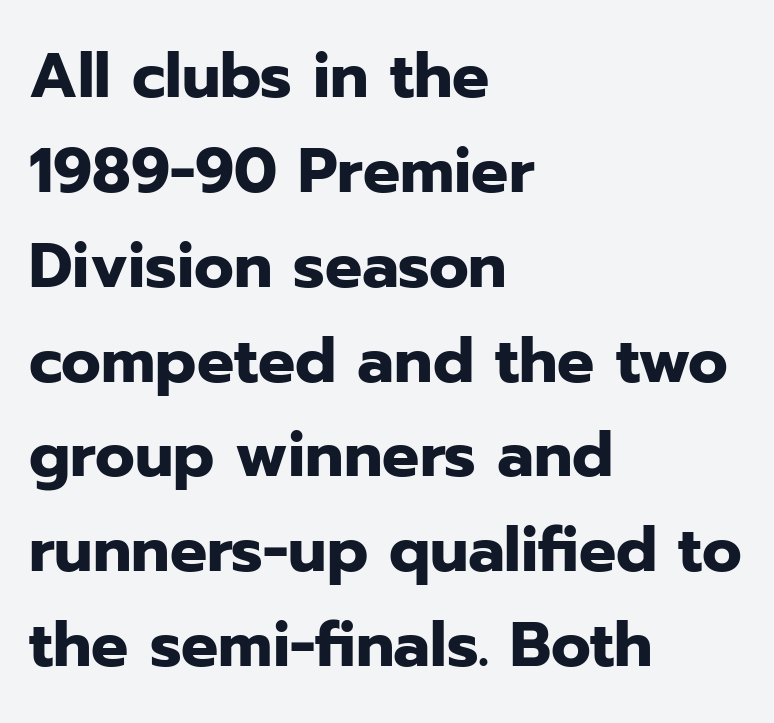
The image shows 62 px heavy sans-serif type, upright; set left-aligned, normal line spacing (1.53x), normal letter spacing, not underlined; low stroke contrast and a medium x-height.
